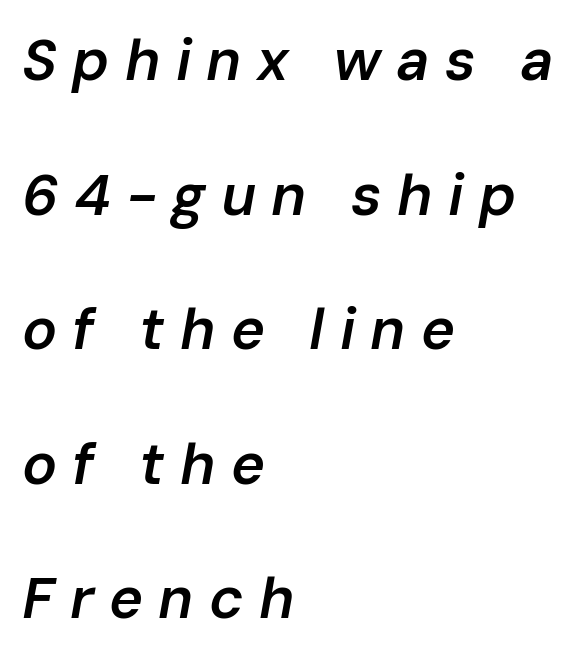
Q: Is the text bold? A: Semi-bold.
Q: Is the text italic (slanted)? A: Yes, it leans right by about 10 degrees.
Q: Is the text underlined? A: No.
Q: How is the paragraph aligned? A: Left-aligned.
Q: Is the spacing between letters normal or unusually wide? A: Unusually wide.
Q: Is the spacing between lines tight, normal or loose? A: Loose.
Q: Width (condensed, normal, or wide)? A: Normal.
Q: Stroke contrast? A: Low.
Q: x-height? A: Medium.
Q: Monospaced? A: No.
